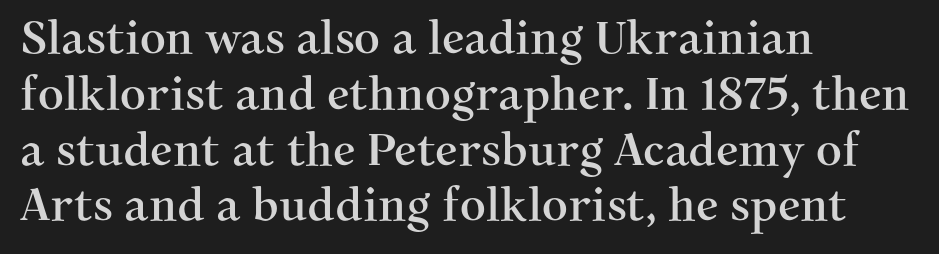
{"serif": "yes", "italic": "no", "width": "normal", "stroke_contrast": "medium", "x_height": "medium", "monospaced": "no", "underline": "no", "align": "left", "line_spacing_ratio": 1.24, "letter_spacing": "normal", "letter_spacing_em": 0.0, "glyph_px": 45}
